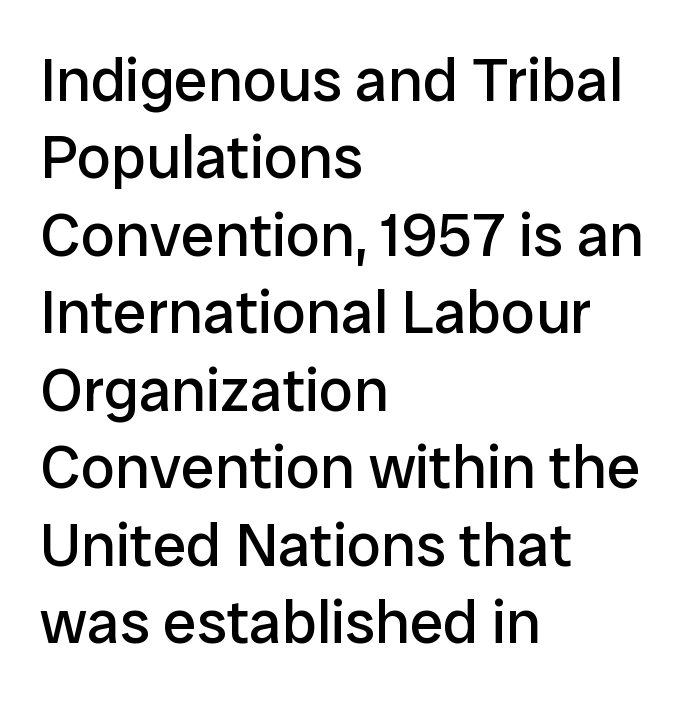
{"serif": "no", "italic": "no", "bold": "no", "weight": "regular", "width": "normal", "stroke_contrast": "low", "x_height": "medium", "monospaced": "no", "underline": "no", "align": "left", "line_spacing": "normal", "line_spacing_ratio": 1.27, "letter_spacing": "normal", "letter_spacing_em": 0.0, "glyph_px": 61}
